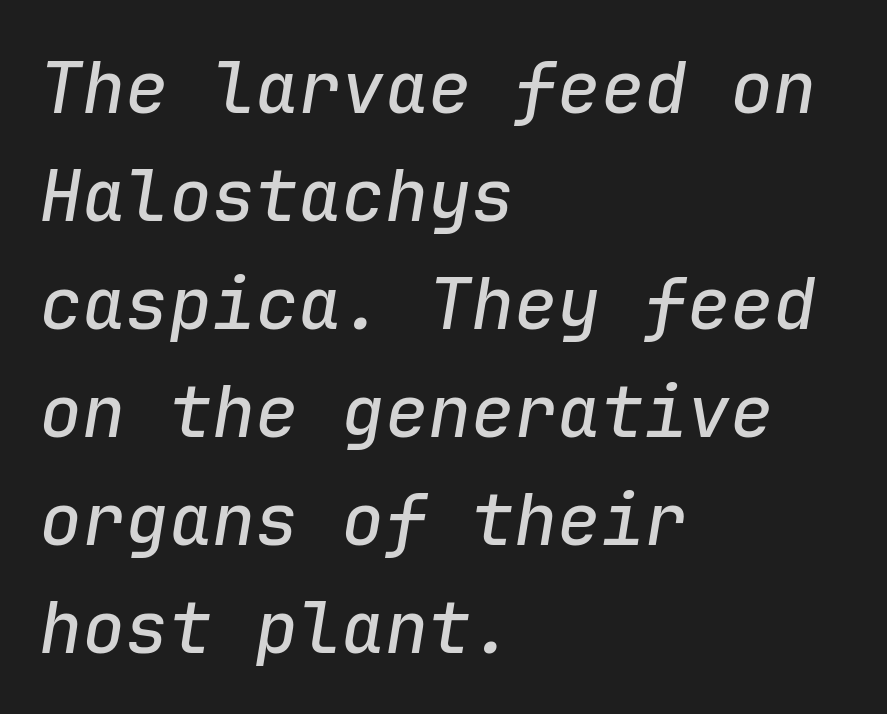
Q: Is the text italic (slanted)? A: Yes, it leans right by about 9 degrees.
Q: Is the text underlined? A: No.
Q: How is the paragraph aligned? A: Left-aligned.
Q: Is the spacing between letters normal or unusually wide? A: Normal.
Q: Is the spacing between lines tight, normal or loose? A: Normal.
Q: Width (condensed, normal, or wide)? A: Normal.
Q: Stroke contrast? A: Low.
Q: x-height? A: Medium.
Q: Monospaced? A: Yes.
